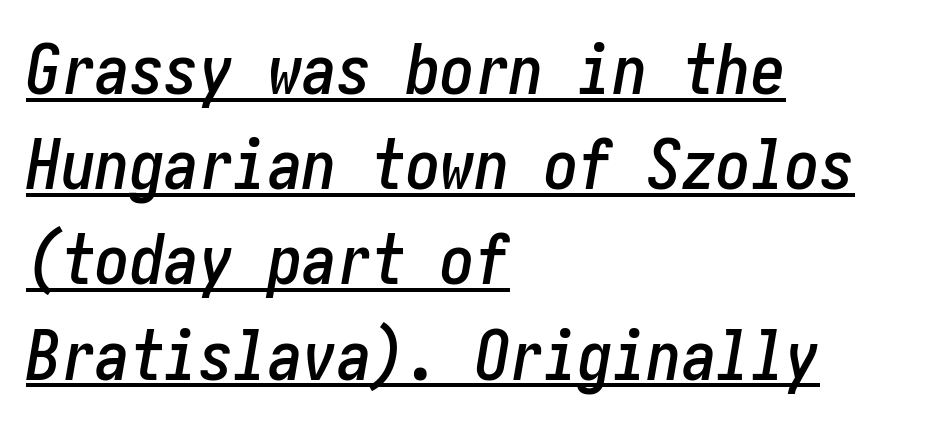
The image shows 69 px condensed type, italic (leaning right); set left-aligned, normal line spacing (1.38x), normal letter spacing, underlined; low stroke contrast and a medium x-height.
